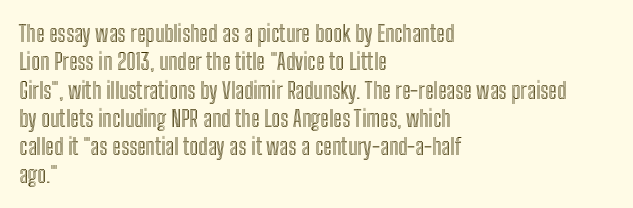
Q: Is the text italic (slanted)? A: No, it is upright.
Q: Is the text underlined? A: No.
Q: How is the paragraph aligned? A: Left-aligned.
Q: Is the spacing between letters normal or unusually wide? A: Normal.
